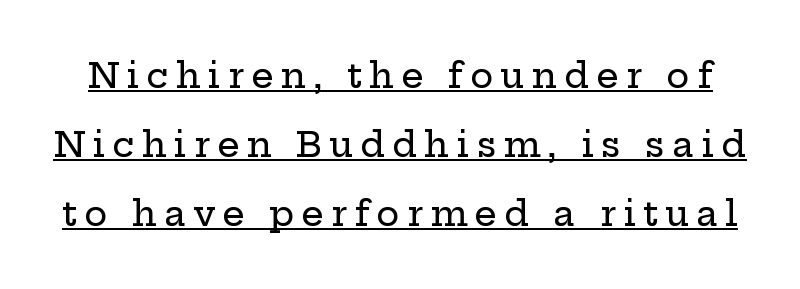
The rendering inserts visible extra space after every character. No italicization has been applied; the sample stays upright. Line spacing here is loose. This sample uses a serif face. Caption: lettering with a line underneath. Spacing verdict: proportional, widths tailored to each character.
